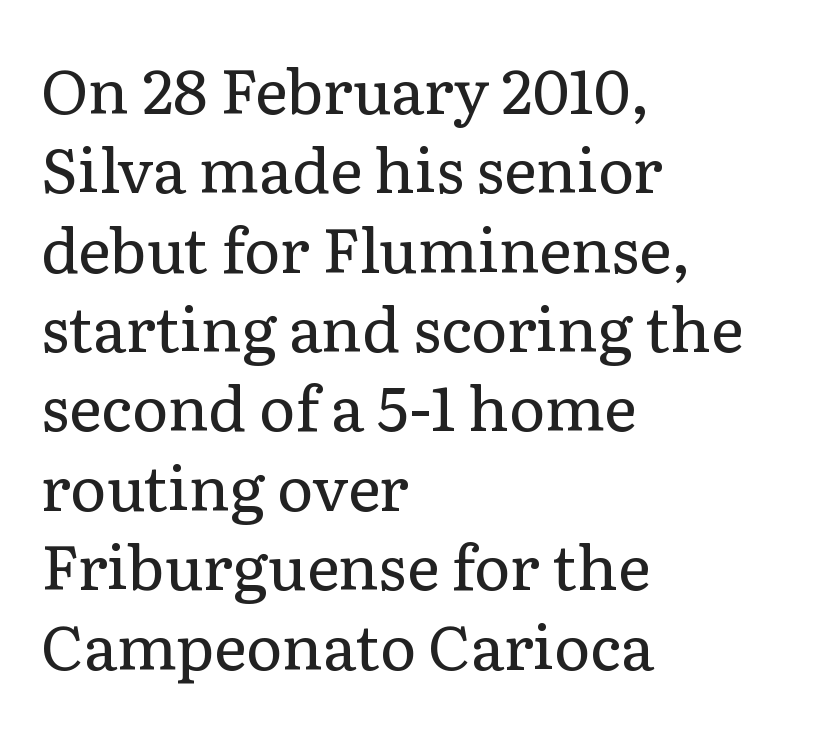
No chunkiness to these letters — they're not bold. Check the space under the baseline: it is left empty. Quick note: interline space is typical. Every character sits straight up, as roman type does. A classic flush-left, rag-right setting is used for this passage. The glyphs in this specimen are seriffed.
